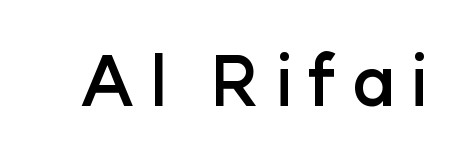
A clean baseline with only descenders dipping below it. It's the straight-up-and-down kind of type. The rendering shows plain stroke endings on the letterforms — a sans-serif design. Do the characters align in a grid? No, the font is proportional. Substantial extra tracking has been applied to these lines. The strokes are fattened all the way to bold.
